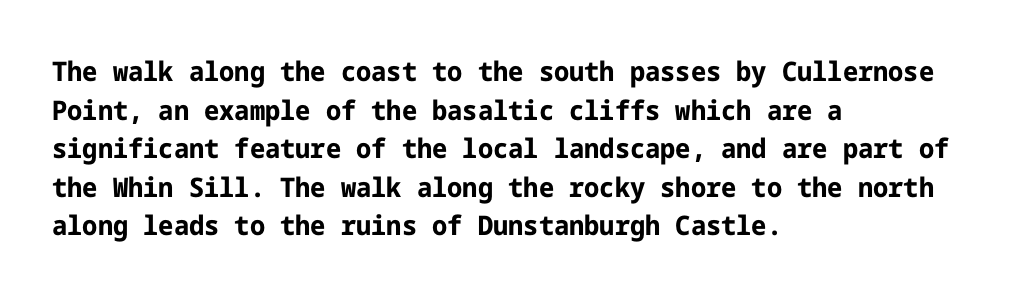
{"italic": "no", "bold": "yes", "underline": "no", "align": "left", "line_spacing": "normal", "line_spacing_ratio": 1.43, "letter_spacing": "normal", "letter_spacing_em": 0.0, "glyph_px": 27}
